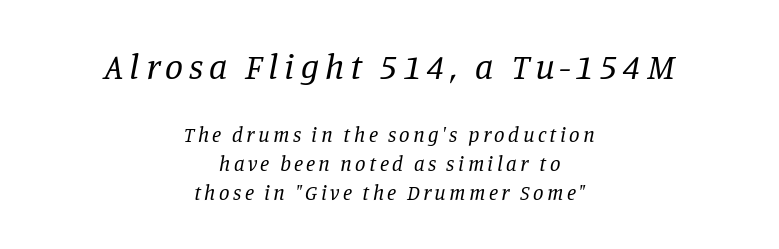
{"serif": "yes", "italic": "yes", "lean": "right", "slant_degrees": 11, "bold": "no", "weight": "regular", "width": "normal", "stroke_contrast": "low", "x_height": "large", "monospaced": "no", "underline": "no", "align": "center", "line_spacing": "normal", "line_spacing_ratio": 1.38, "larger_block": "first", "size_ratio": 1.71, "glyph_px": 36}
